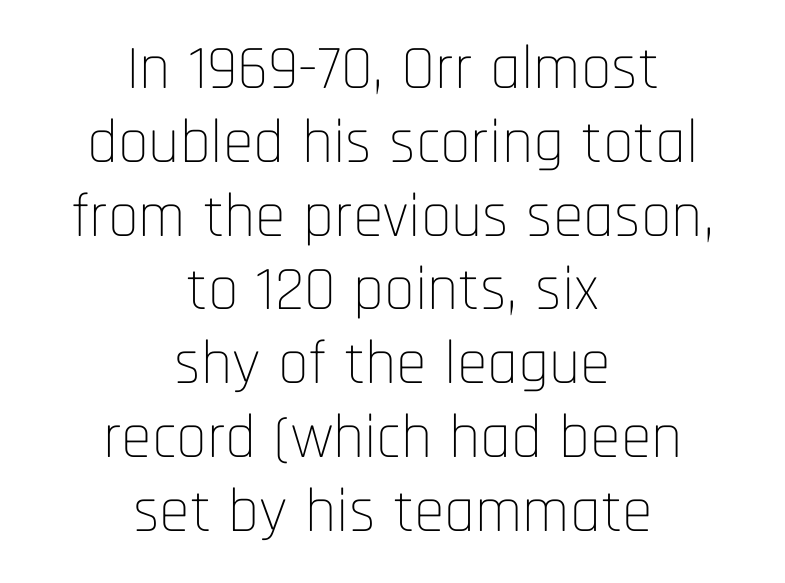
The image shows 62 px thin, condensed sans-serif type, upright; set centered, line spacing 1.19x, normal letter spacing, not underlined; low stroke contrast and a large x-height.
